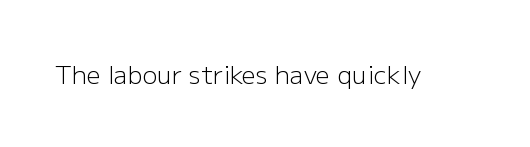
Q: Is the text bold? A: No.
Q: Is the text italic (slanted)? A: No, it is upright.
Q: Is the text underlined? A: No.
Q: Is the spacing between letters normal or unusually wide? A: Normal.
